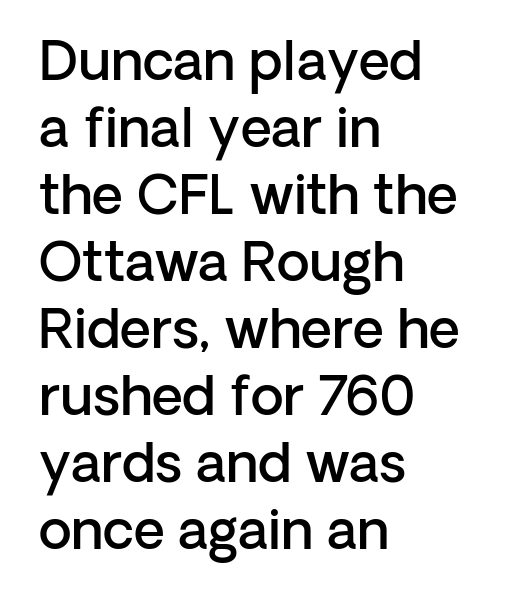
I'd describe the lettering as semibold — firm but not a full bold. The passage shown is typed in a proportional face where columns would drift. Left-aligned paragraph, ragged on the right. Designer's note — italics off, roman on.
